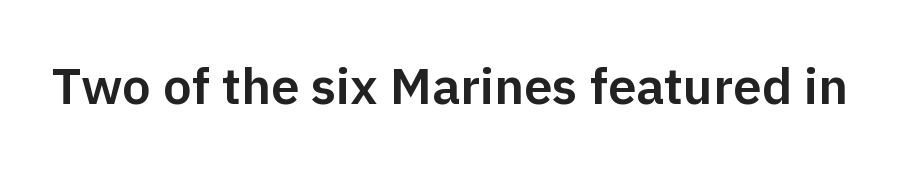
Spacing between characters is what you'd get straight out of the box. The glyphs are unaccompanied by any horizontal stroke below them. Upright lettering throughout. Observe the absence of serifs on each vertical stroke in this sample. Think of a printed novel: that variable character pitch is what you see here.
